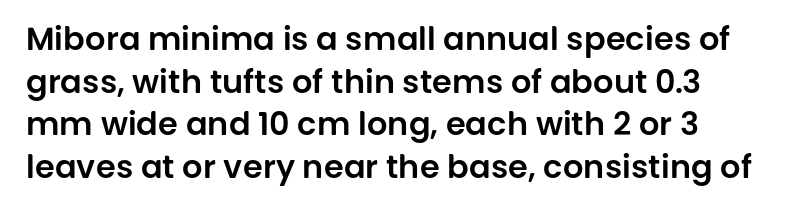
The image shows 32 px sans-serif type, upright; set normal line spacing (1.33x), normal letter spacing, not underlined; low stroke contrast and a large x-height.
